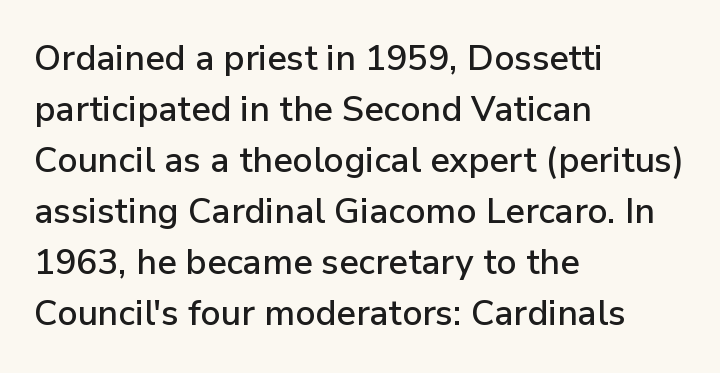
Q: Is the text italic (slanted)? A: No, it is upright.
Q: Is the typeface a serif or a sans-serif typeface? A: Sans-serif.
Q: Is the text underlined? A: No.
Q: How is the paragraph aligned? A: Left-aligned.
Q: Is the spacing between letters normal or unusually wide? A: Normal.
Q: Is the spacing between lines tight, normal or loose? A: Normal.
Q: Width (condensed, normal, or wide)? A: Normal.
Q: Stroke contrast? A: Low.
Q: x-height? A: Medium.
Q: Monospaced? A: No.
